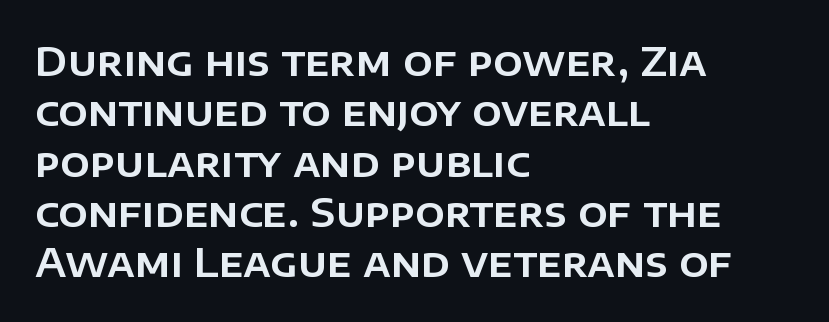
Q: Is the text italic (slanted)? A: No, it is upright.
Q: Is the typeface a serif or a sans-serif typeface? A: Sans-serif.
Q: Is the text underlined? A: No.
Q: How is the paragraph aligned? A: Left-aligned.
Q: Is the spacing between letters normal or unusually wide? A: Normal.
Q: Is the spacing between lines tight, normal or loose? A: Normal.
Q: Width (condensed, normal, or wide)? A: Normal.
Q: Stroke contrast? A: Low.
Q: x-height? A: Large.
Q: Monospaced? A: No.
